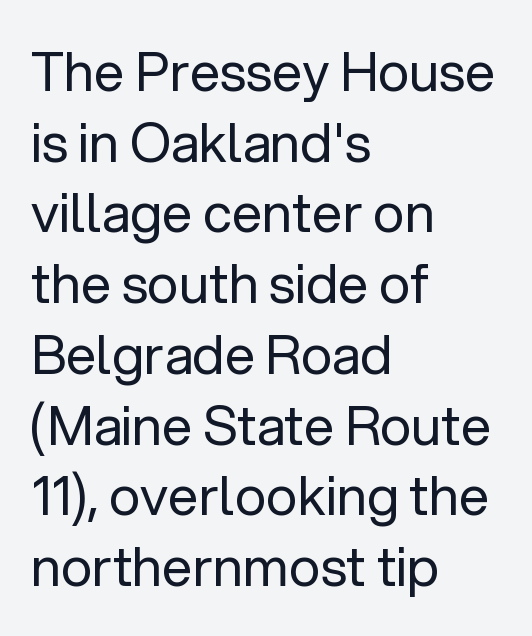
Q: Is the text bold? A: No.
Q: Is the text italic (slanted)? A: No, it is upright.
Q: Is the typeface a serif or a sans-serif typeface? A: Sans-serif.
Q: Is the text underlined? A: No.
Q: How is the paragraph aligned? A: Left-aligned.
Q: Is the spacing between letters normal or unusually wide? A: Normal.
Q: Is the spacing between lines tight, normal or loose? A: Normal.
Q: Width (condensed, normal, or wide)? A: Normal.
Q: Stroke contrast? A: Low.
Q: x-height? A: Medium.
Q: Monospaced? A: No.
